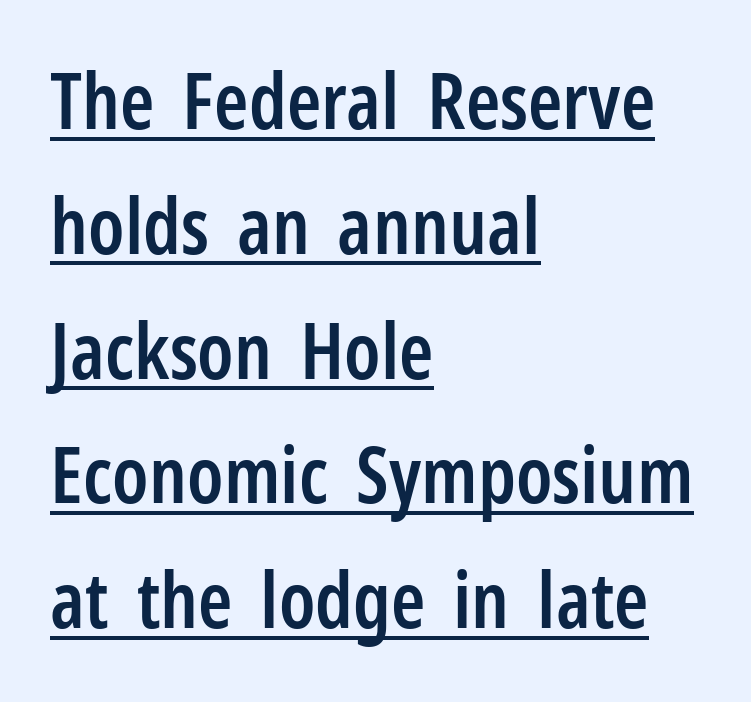
Upright lettering throughout. Each glyph is drawn with semibold strokes, heavier than normal yet not fully bold. Beneath each row of characters lies a ruled line. This sample keeps an unexceptional amount of space between lines.
